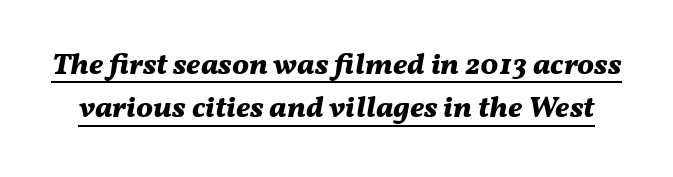
Leading: standard. Do the characters align in a grid? No, the font is proportional. The rendered words wear a rule along their underside. The letters are slanted; this is an italic face. Is the type bold? Yes — the strokes are clearly thick and heavy.
